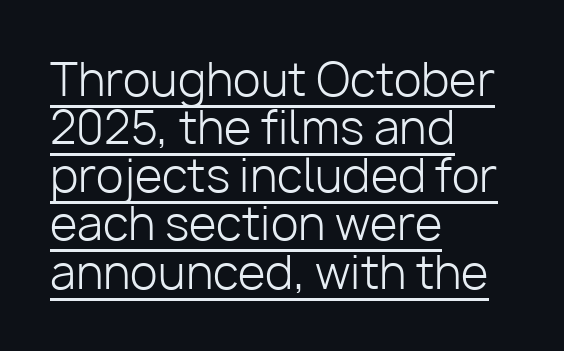
Compared with a typical body face, this is equally light or lighter still. Proportional: the letters do not fall into vertical columns. Does the type have serifs? No, each stem ends abruptly. Tracking here is standard; glyphs follow each other at the usual distance. These lines were composed using upright roman letters. These characters rest on top of a visible drawn line.
